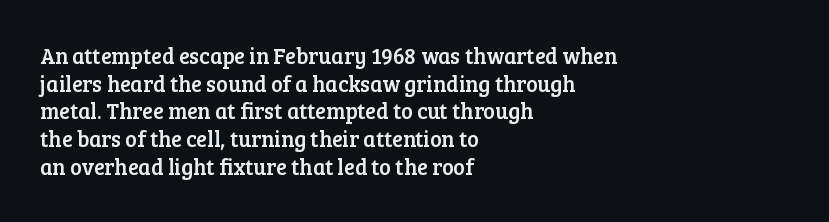
The image shows 22 px text type, upright; set left-aligned, normal line spacing (1.26x), normal letter spacing, not underlined.
